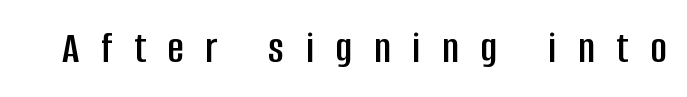
The image shows 45 px condensed sans-serif type, upright; set unusually wide letter spacing (+0.48 em), not underlined; low stroke contrast and a large x-height.
